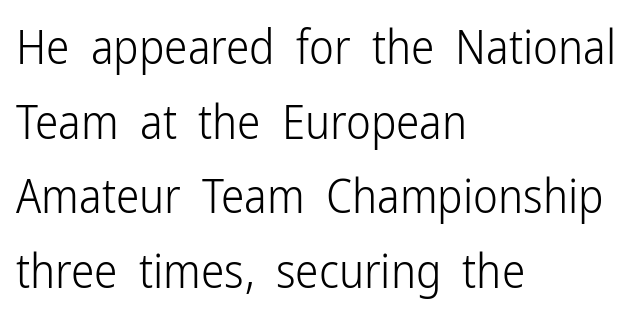
{"serif": "no", "italic": "no", "bold": "no", "weight": "light", "width": "condensed", "stroke_contrast": "low", "x_height": "medium", "monospaced": "no", "underline": "no", "align": "left", "line_spacing": "normal", "line_spacing_ratio": 1.59, "letter_spacing": "normal", "letter_spacing_em": 0.0, "glyph_px": 47}
